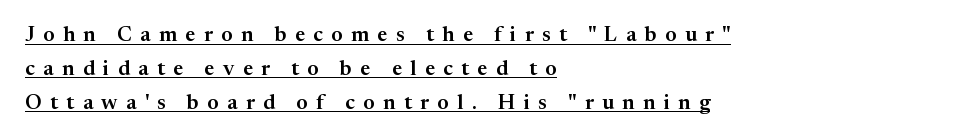
{"italic": "no", "underline": "yes", "align": "left", "line_spacing": "normal", "line_spacing_ratio": 1.61, "letter_spacing": "wide", "letter_spacing_em": 0.4, "glyph_px": 21}
